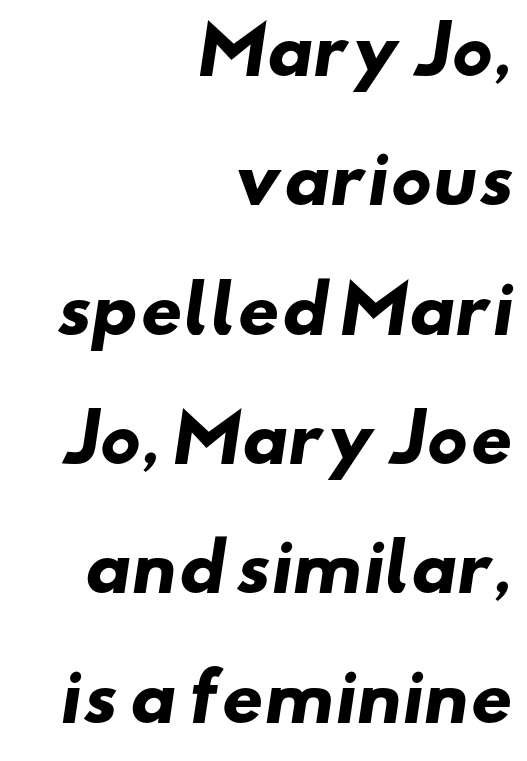
The image shows 65 px heavy, wide sans-serif type; set right-aligned, loose line spacing (1.99x), normal letter spacing, not underlined; low stroke contrast and a small x-height.
